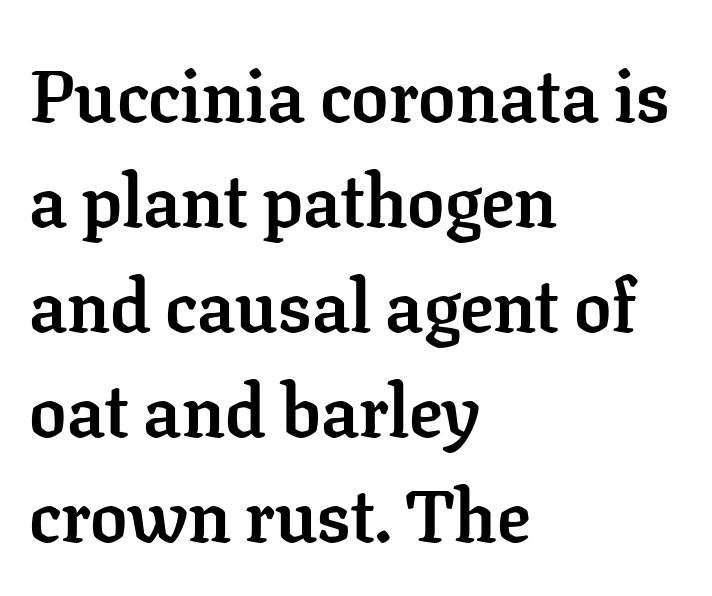
The image shows 74 px semibold serif type, upright; set left-aligned, normal line spacing (1.42x), normal letter spacing, not underlined; low stroke contrast and a medium x-height.
